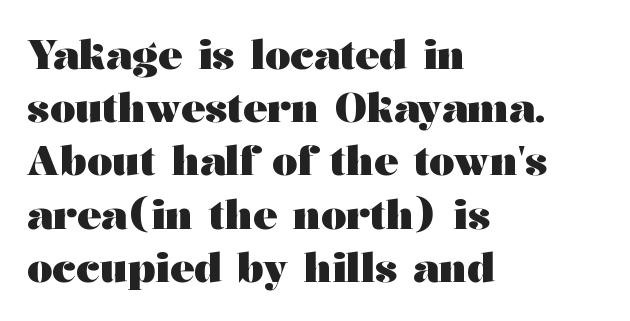
Honestly, the row spacing looks completely unremarkable. Only glyphs here, with clear space below each row. The gaps between neighbouring characters are ordinary and unremarkable. In terms of weight, the rendering is a true, heavy bold. In terms of letterform style, serifs are clearly present. Typeset ragged right — the left edge is the straight one.
